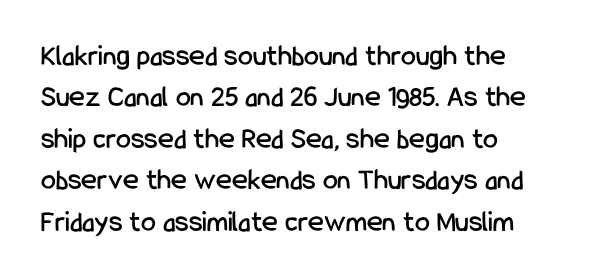
Q: Is the text italic (slanted)? A: No, it is upright.
Q: Is the typeface a serif or a sans-serif typeface? A: Sans-serif.
Q: Is the text underlined? A: No.
Q: How is the paragraph aligned? A: Left-aligned.
Q: Is the spacing between letters normal or unusually wide? A: Normal.
Q: Is the spacing between lines tight, normal or loose? A: Normal.
Q: Width (condensed, normal, or wide)? A: Condensed.
Q: Stroke contrast? A: Low.
Q: x-height? A: Medium.
Q: Monospaced? A: No.
